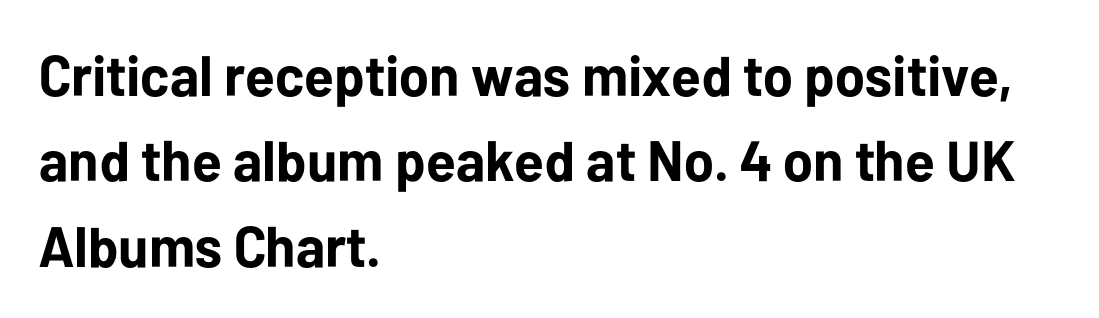
The rag falls on the right side of this text block. Letter spacing: default. Do the letters lean? They stand straight. Underlining? Definitely not there. Vertically, the passage feels balanced, rows spaced as you'd expect. Do the characters align in a grid? No, the font is proportional.
